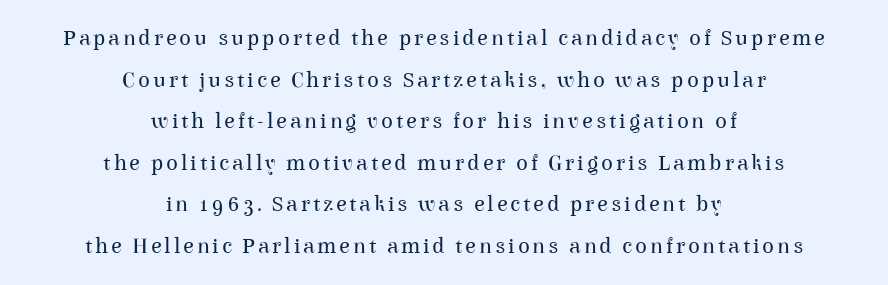
The image shows 22 px text type, upright; set centered, line spacing 1.89x, not underlined.
